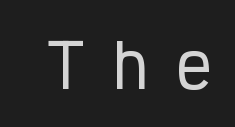
Q: Is the text italic (slanted)? A: No, it is upright.
Q: Is the typeface a serif or a sans-serif typeface? A: Sans-serif.
Q: Is the text underlined? A: No.
Q: Is the spacing between letters normal or unusually wide? A: Unusually wide.
Q: Width (condensed, normal, or wide)? A: Condensed.
Q: Stroke contrast? A: Low.
Q: x-height? A: Medium.
Q: Monospaced? A: Yes.
